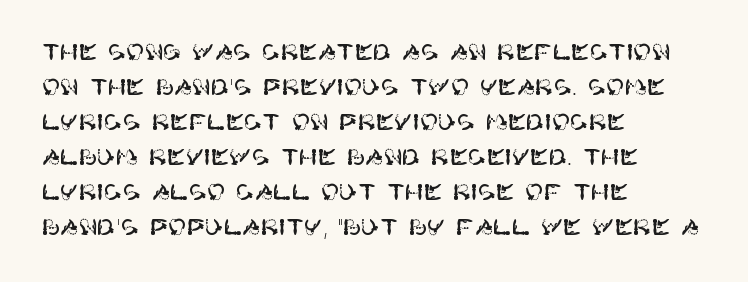
The image shows 22 px text type, upright; set left-aligned, normal line spacing (1.59x), normal letter spacing, not underlined.
